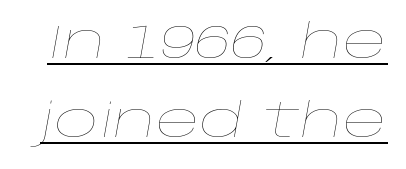
{"italic": "yes", "lean": "right", "slant_degrees": 10, "bold": "no", "weight": "thin", "width": "wide", "stroke_contrast": "low", "x_height": "large", "monospaced": "no", "underline": "yes", "line_spacing": "normal", "line_spacing_ratio": 1.65, "letter_spacing": "normal", "letter_spacing_em": 0.0, "glyph_px": 48}
